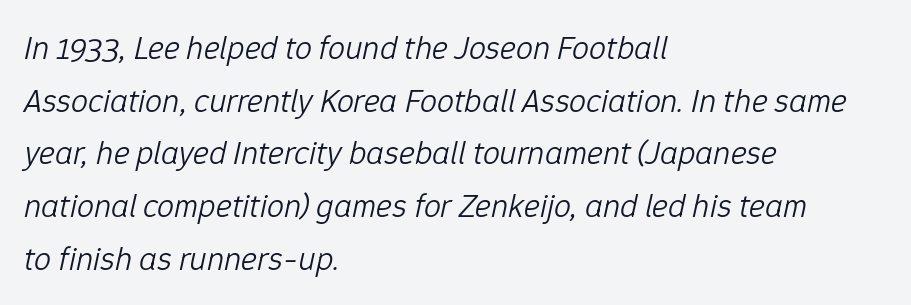
Whoever set this chose a conventional vertical rhythm. A clean baseline with only descenders dipping below it. This sample has the flowing, uneven cadence of proportional lettering. Glyph-to-glyph distance matches everyday printed text. Would a proofreader flag this as italicized? Yes. The rendering anchors every line to the left-hand side.
